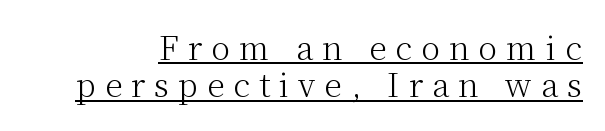
The image shows 32 px light serif type, upright; set line spacing 1.17x, unusually wide letter spacing (+0.28 em), underlined; medium stroke contrast and a medium x-height.
